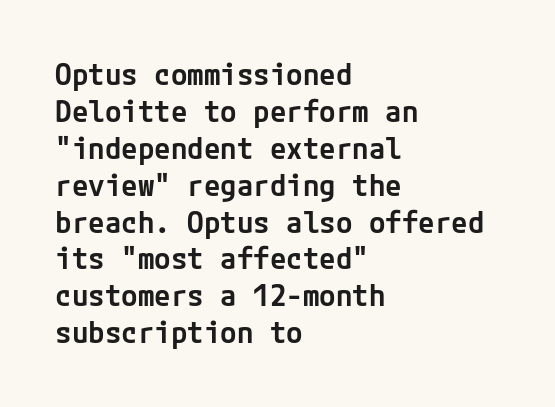
Q: Is the text bold? A: Semi-bold.
Q: Is the text italic (slanted)? A: No, it is upright.
Q: Is the typeface a serif or a sans-serif typeface? A: Sans-serif.
Q: Is the text underlined? A: No.
Q: How is the paragraph aligned? A: Left-aligned.
Q: Is the spacing between letters normal or unusually wide? A: Normal.
Q: Width (condensed, normal, or wide)? A: Normal.
Q: Stroke contrast? A: Low.
Q: x-height? A: Medium.
